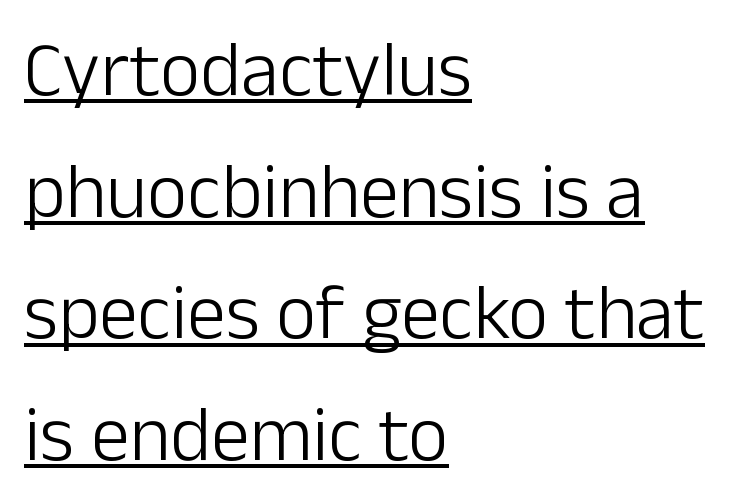
The image shows 78 px light sans-serif type, upright; set left-aligned, normal line spacing (1.56x), normal letter spacing, underlined; low stroke contrast and a medium x-height.
